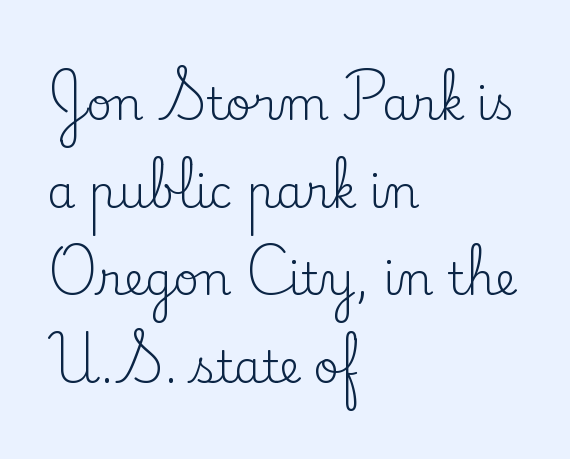
Letters have the restrained weight of plain body copy at most. The face used here is proportionally spaced, like ordinary book or web type. This sample is left-justified, so line endings fall wherever the words run out.
